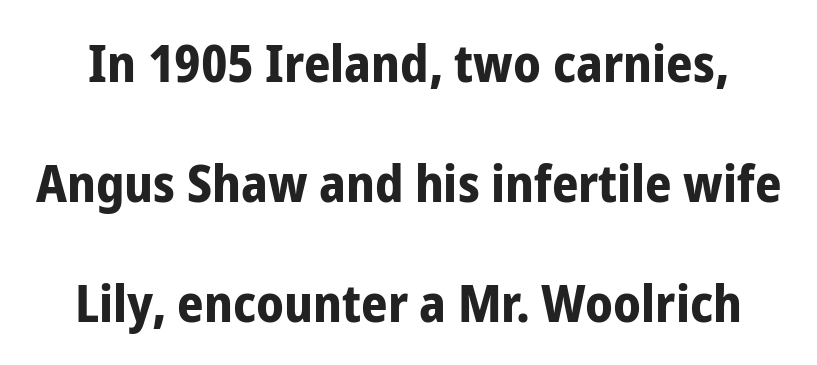
Q: Is the text bold? A: Yes.
Q: Is the text italic (slanted)? A: No, it is upright.
Q: Is the typeface a serif or a sans-serif typeface? A: Sans-serif.
Q: Is the text underlined? A: No.
Q: Is the spacing between letters normal or unusually wide? A: Normal.
Q: Is the spacing between lines tight, normal or loose? A: Loose.
Q: Width (condensed, normal, or wide)? A: Condensed.
Q: Stroke contrast? A: Low.
Q: x-height? A: Medium.
Q: Monospaced? A: No.
